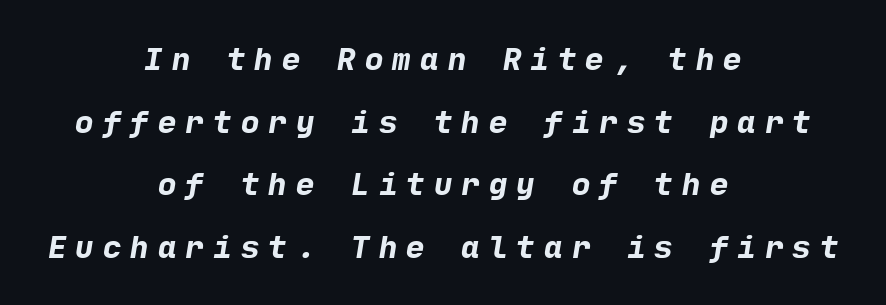
Stroke terminals: plain, sans-serif. The rag falls on both sides of this text block equally. In terms of leading, this rendering errs on the spacious side. Short note: letters widely spaced. Heavy-handed strokes throughout: this text is bold.
